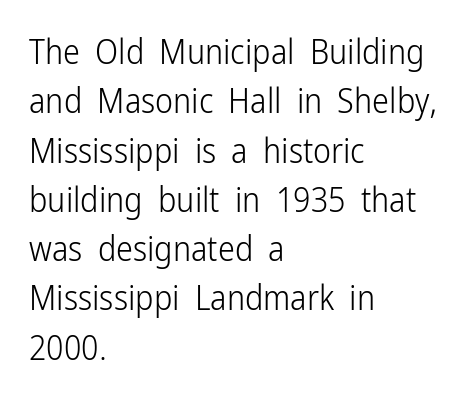
Q: Is the text bold? A: No.
Q: Is the text italic (slanted)? A: No, it is upright.
Q: Is the typeface a serif or a sans-serif typeface? A: Sans-serif.
Q: Is the text underlined? A: No.
Q: How is the paragraph aligned? A: Left-aligned.
Q: Is the spacing between letters normal or unusually wide? A: Normal.
Q: Is the spacing between lines tight, normal or loose? A: Normal.
Q: Width (condensed, normal, or wide)? A: Condensed.
Q: Stroke contrast? A: Low.
Q: x-height? A: Medium.
Q: Monospaced? A: No.
